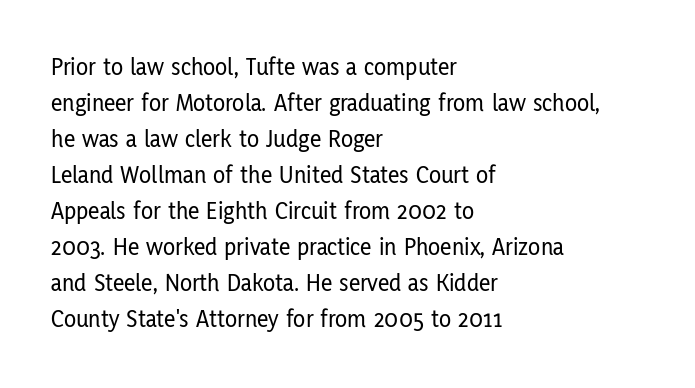
The image shows 25 px text type, upright; set left-aligned, normal line spacing (1.44x), normal letter spacing, not underlined.
